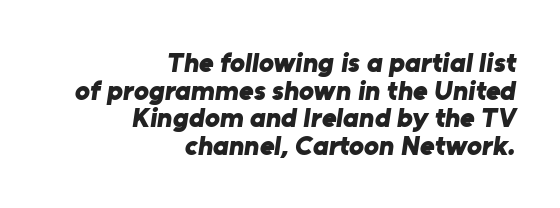
The image shows 28 px bold sans-serif type; set right-aligned, tight line spacing (0.99x), normal letter spacing, not underlined; low stroke contrast and a medium x-height.
